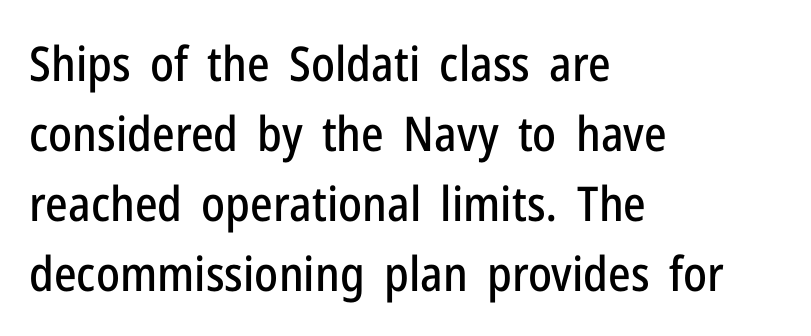
Note the varied advance widths — an 'i' is clearly narrower than an 'm'. This rendering uses left alignment, leaving the right contour irregular. These lines sit exactly where default settings would place them. Short note: letters normally spaced.
